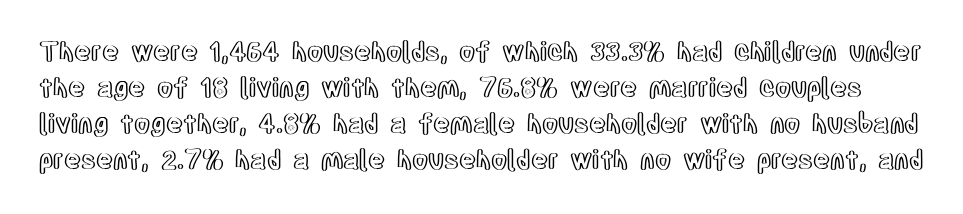
Q: Is the text italic (slanted)? A: No, it is upright.
Q: Is the text underlined? A: No.
Q: Is the spacing between letters normal or unusually wide? A: Normal.
Q: Is the spacing between lines tight, normal or loose? A: Normal.
